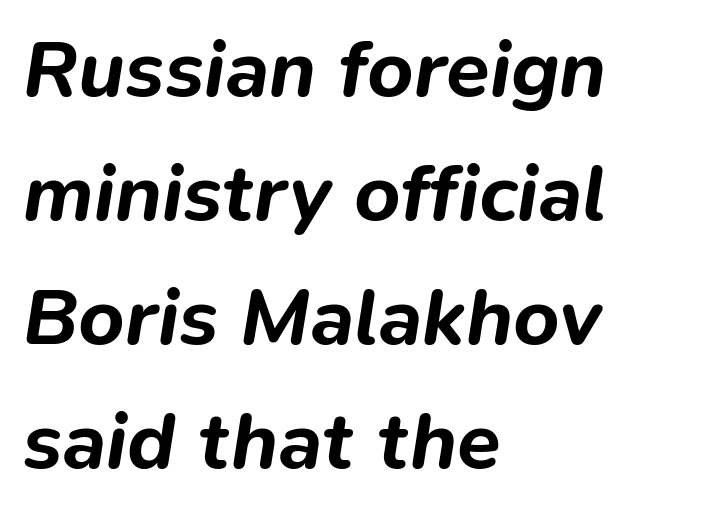
{"italic": "yes", "lean": "right", "slant_degrees": 9, "bold": "yes", "weight": "bold", "width": "normal", "stroke_contrast": "low", "x_height": "medium", "monospaced": "no", "underline": "no", "align": "left", "line_spacing": "normal", "line_spacing_ratio": 1.55, "letter_spacing": "normal", "letter_spacing_em": 0.0, "glyph_px": 80}
